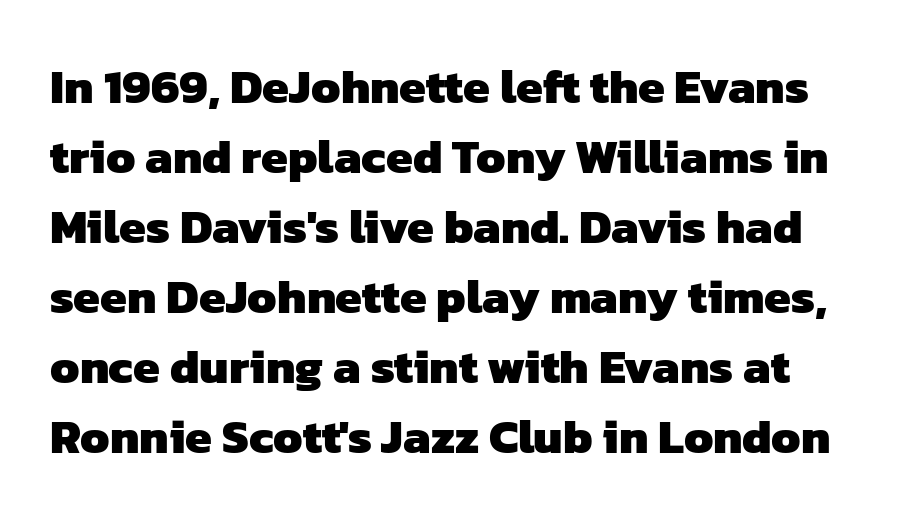
The image shows 48 px heavy sans-serif type; set normal line spacing (1.46x), normal letter spacing, not underlined; low stroke contrast and a medium x-height.
